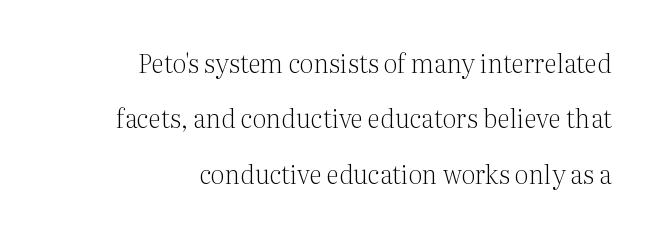
{"italic": "no", "bold": "no", "underline": "no", "align": "right", "line_spacing": "loose", "line_spacing_ratio": 2.13, "letter_spacing": "normal", "letter_spacing_em": 0.0, "glyph_px": 26}
